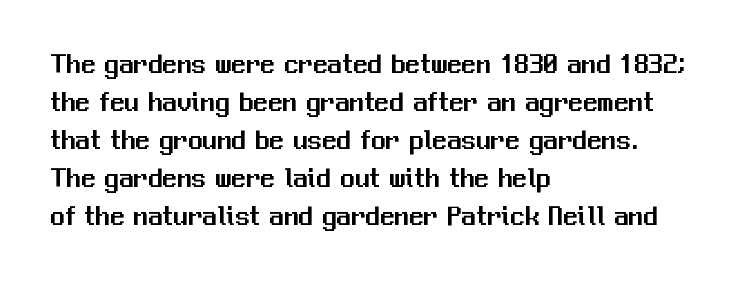
{"serif": "no", "italic": "no", "width": "normal", "stroke_contrast": "medium", "x_height": "medium", "monospaced": "no", "underline": "no", "align": "left", "line_spacing": "normal", "line_spacing_ratio": 1.31, "letter_spacing": "normal", "letter_spacing_em": 0.0, "glyph_px": 29}
